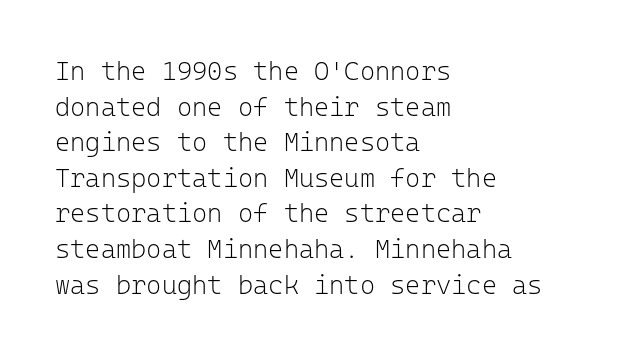
The line texture is even and compact thanks to regular tracking. Honestly, the row spacing looks completely unremarkable. Every row of glyphs begins at an identical x-position on the left. The letters stand straight up with perfectly vertical stems. Stroke thickness stays within the range of a standard reading face or lighter. Unmarked baselines from the first word to the last.
